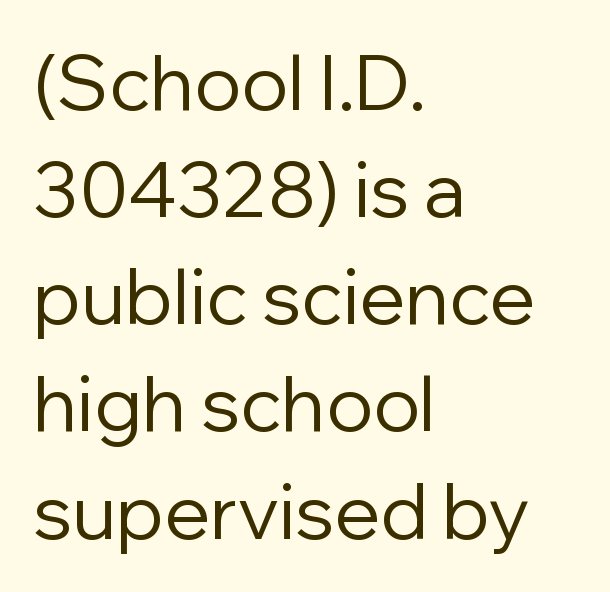
The image shows 76 px regular-weight sans-serif type, upright; set left-aligned, normal line spacing (1.41x), normal letter spacing, not underlined; low stroke contrast and a medium x-height.
